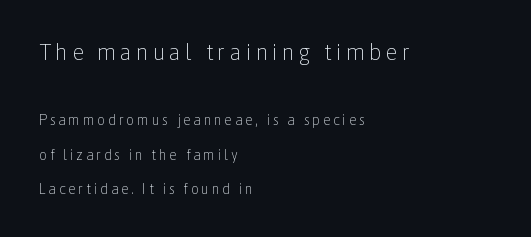
Q: Is the text bold? A: No.
Q: Is the text italic (slanted)? A: No, it is upright.
Q: Is the text underlined? A: No.
Q: How is the paragraph aligned? A: Left-aligned.
Q: Is the spacing between lines tight, normal or loose? A: Loose.
Q: Which block of text is set in a larger size, the first (top) or the second (bottom)? A: The first (top) one.
